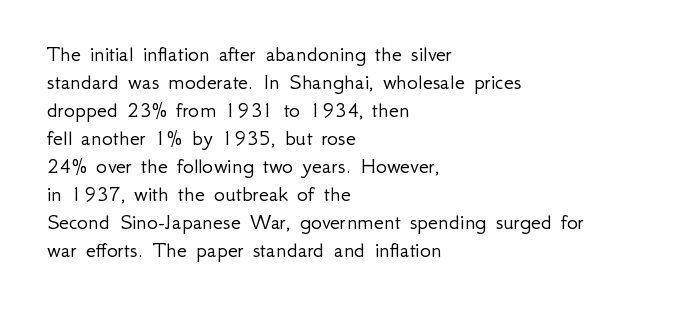
{"italic": "no", "bold": "no", "underline": "no", "align": "left", "line_spacing_ratio": 1.22, "letter_spacing": "normal", "letter_spacing_em": 0.0, "glyph_px": 23}
